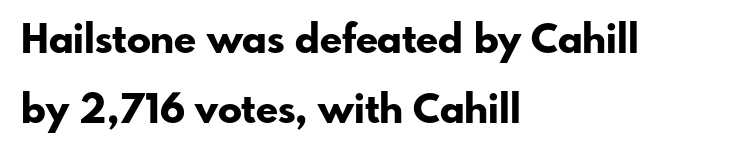
{"serif": "no", "italic": "no", "bold": "yes", "weight": "bold", "width": "normal", "stroke_contrast": "low", "x_height": "small", "monospaced": "no", "underline": "no", "align": "left", "line_spacing_ratio": 1.75, "letter_spacing": "normal", "letter_spacing_em": 0.0, "glyph_px": 40}
